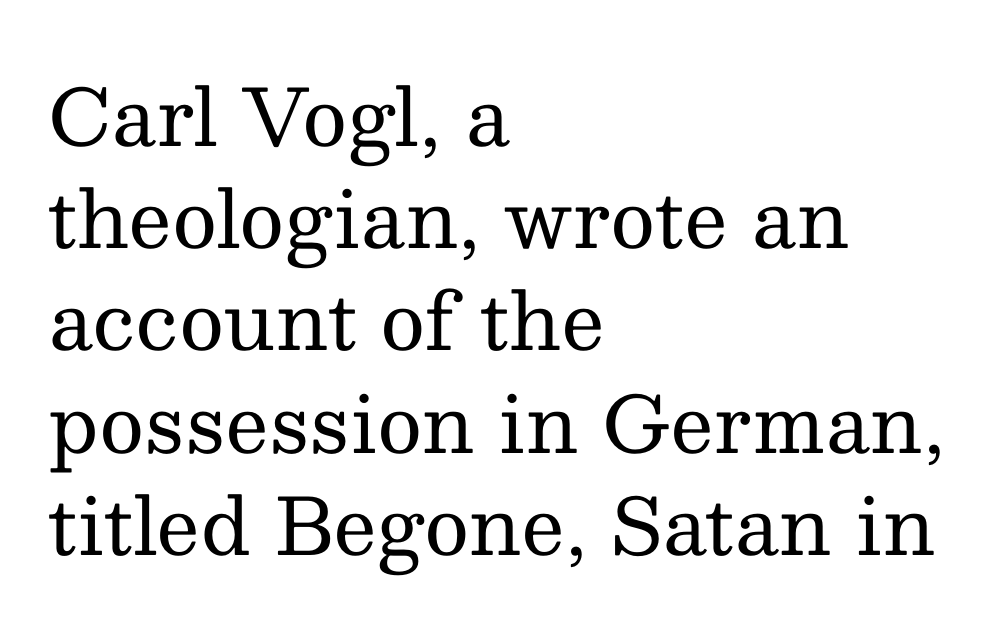
The image shows 78 px regular-weight serif type, upright; set left-aligned, normal line spacing (1.31x), normal letter spacing, not underlined; medium stroke contrast and a medium x-height.
